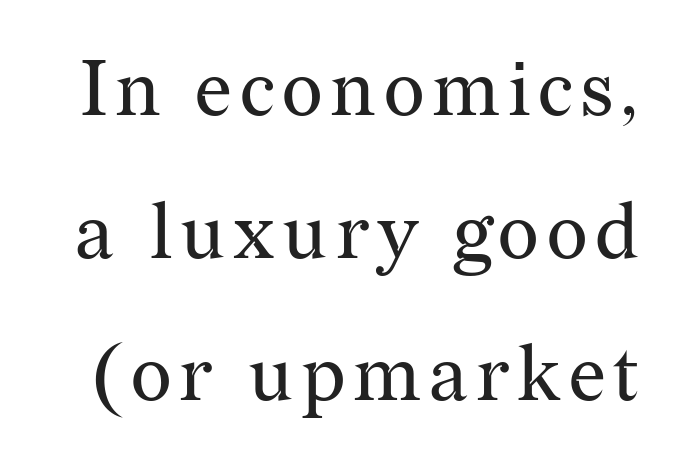
{"serif": "yes", "italic": "no", "bold": "no", "weight": "regular", "width": "normal", "stroke_contrast": "medium", "x_height": "medium", "monospaced": "no", "underline": "no", "line_spacing_ratio": 1.83, "glyph_px": 78}
